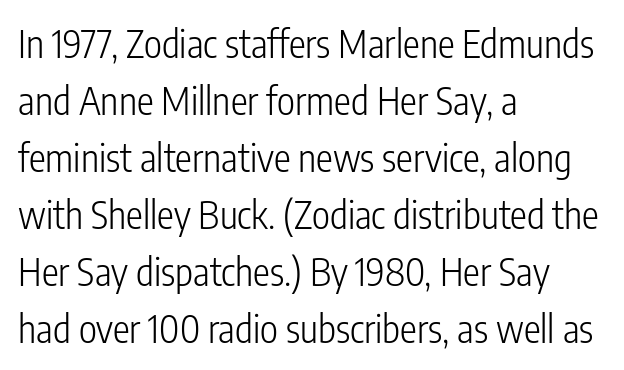
Q: Is the text bold? A: No.
Q: Is the text italic (slanted)? A: No, it is upright.
Q: Is the typeface a serif or a sans-serif typeface? A: Sans-serif.
Q: Is the text underlined? A: No.
Q: How is the paragraph aligned? A: Left-aligned.
Q: Is the spacing between letters normal or unusually wide? A: Normal.
Q: Is the spacing between lines tight, normal or loose? A: Normal.
Q: Width (condensed, normal, or wide)? A: Condensed.
Q: Stroke contrast? A: Low.
Q: x-height? A: Medium.
Q: Monospaced? A: No.
